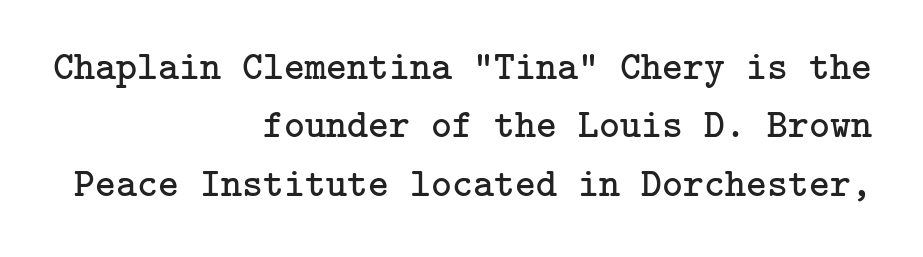
{"serif": "yes", "italic": "no", "bold": "no", "weight": "regular", "width": "normal", "stroke_contrast": "low", "x_height": "medium", "underline": "no", "align": "right", "line_spacing": "normal", "line_spacing_ratio": 1.46, "letter_spacing": "normal", "letter_spacing_em": 0.0, "glyph_px": 40}
